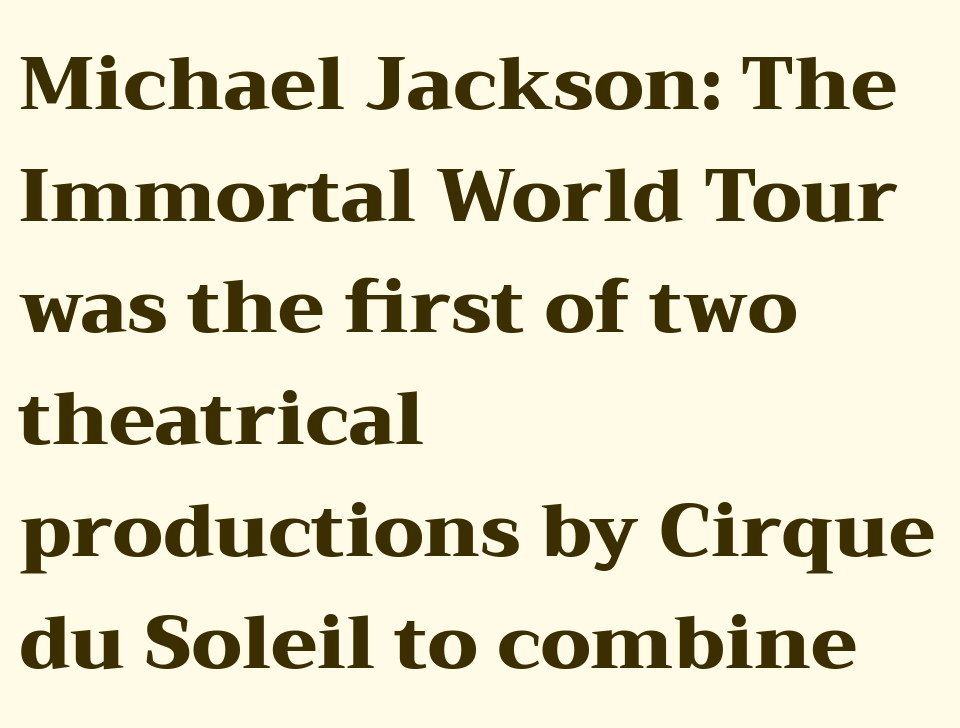
The image shows 75 px heavy, wide serif type, upright; set left-aligned, normal line spacing (1.49x), normal letter spacing, not underlined; medium stroke contrast and a medium x-height.
